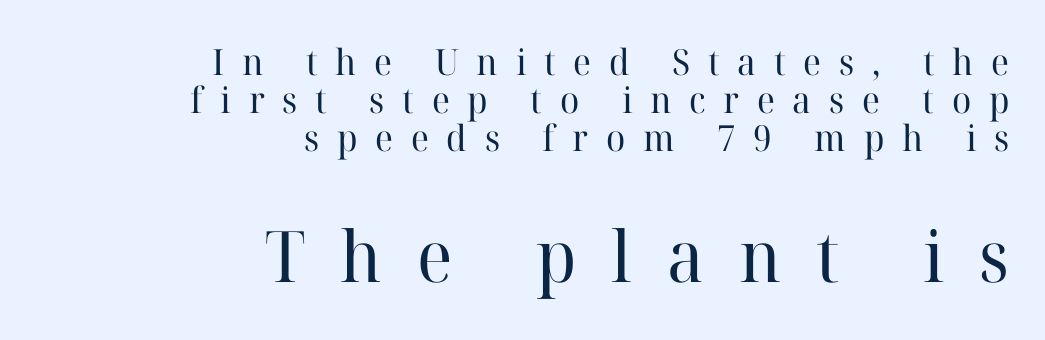
In terms of leading, this rendering errs on the cramped side. The face used here is proportionally spaced, like ordinary book or web type. This sample uses an upright cut, with every glyph sitting square on the baseline. Horizontal alignment here is rightward, an uncommon choice for prose.
